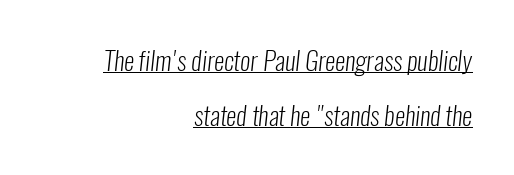
{"bold": "no", "underline": "yes", "align": "right", "line_spacing": "loose", "line_spacing_ratio": 2.11, "letter_spacing": "normal", "letter_spacing_em": 0.0, "glyph_px": 26}
